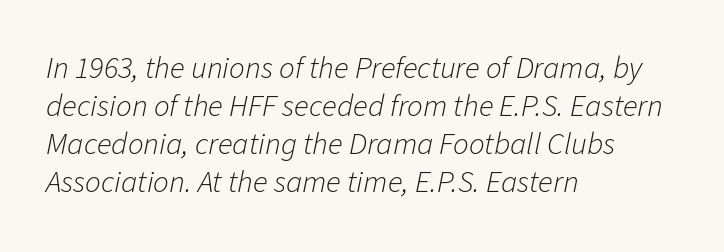
Q: Is the text bold? A: No.
Q: Is the text italic (slanted)? A: Yes, it leans right by about 11 degrees.
Q: Is the text underlined? A: No.
Q: How is the paragraph aligned? A: Left-aligned.
Q: Is the spacing between letters normal or unusually wide? A: Normal.
Q: Width (condensed, normal, or wide)? A: Normal.
Q: Stroke contrast? A: Low.
Q: x-height? A: Medium.
Q: Monospaced? A: No.
